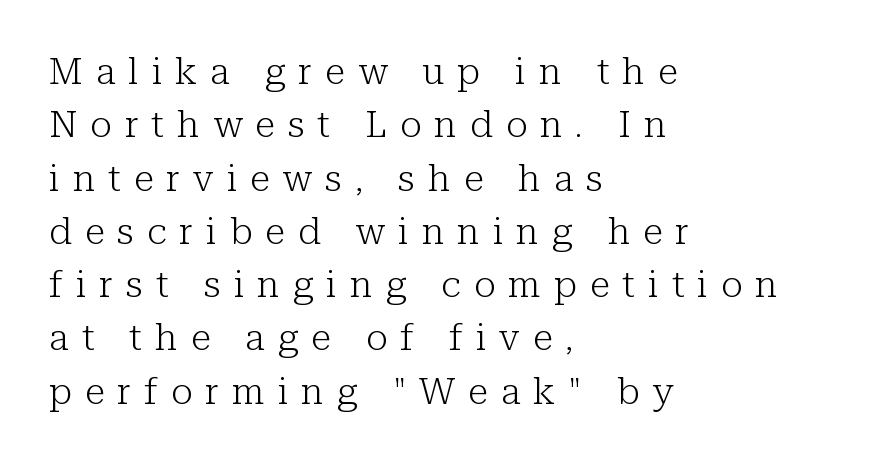
The image shows 37 px light serif type, upright; set left-aligned, normal line spacing (1.44x), unusually wide letter spacing (+0.35 em), not underlined; low stroke contrast and a medium x-height.
